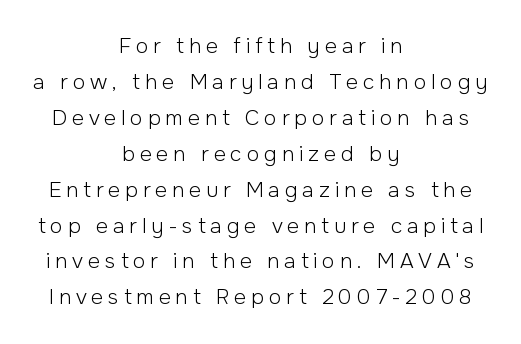
Every row of glyphs is offset so its center matches the block's center. A light-to-regular cut is what we see here. Words float on clear page, feet unadorned. Someone cranked the tracking dial way up on this one.
